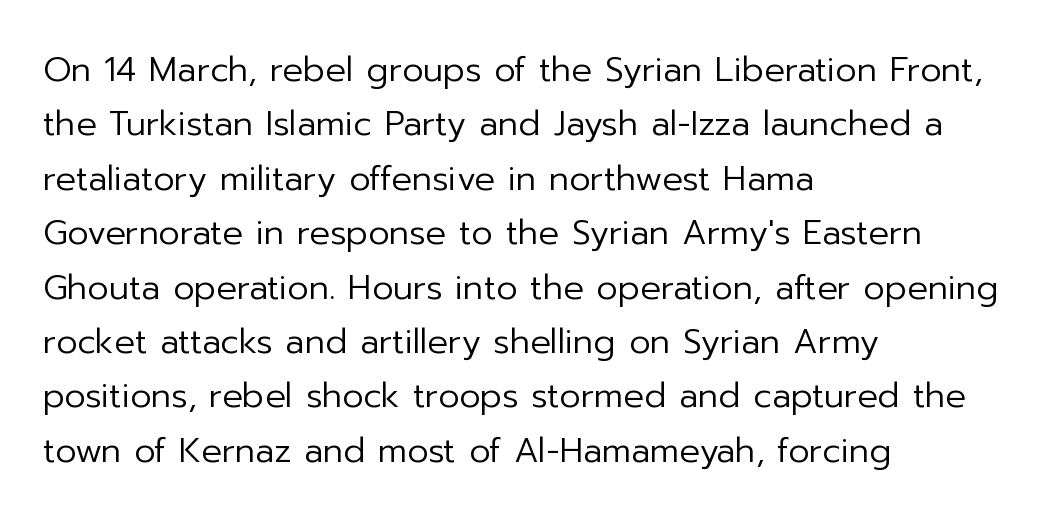
Q: Is the text bold? A: No.
Q: Is the text italic (slanted)? A: No, it is upright.
Q: Is the typeface a serif or a sans-serif typeface? A: Sans-serif.
Q: Is the text underlined? A: No.
Q: How is the paragraph aligned? A: Left-aligned.
Q: Is the spacing between letters normal or unusually wide? A: Normal.
Q: Is the spacing between lines tight, normal or loose? A: Normal.
Q: Width (condensed, normal, or wide)? A: Normal.
Q: Stroke contrast? A: Low.
Q: x-height? A: Medium.
Q: Monospaced? A: No.
